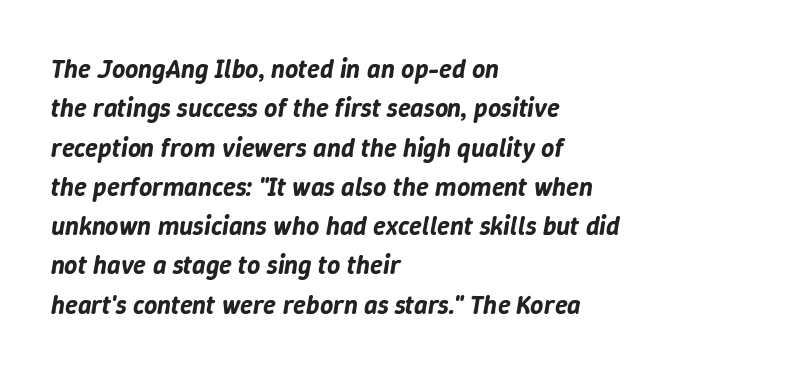
{"italic": "yes", "lean": "right", "slant_degrees": 9, "underline": "no", "align": "left", "line_spacing": "normal", "line_spacing_ratio": 1.51, "letter_spacing": "normal", "letter_spacing_em": 0.0, "glyph_px": 26}
